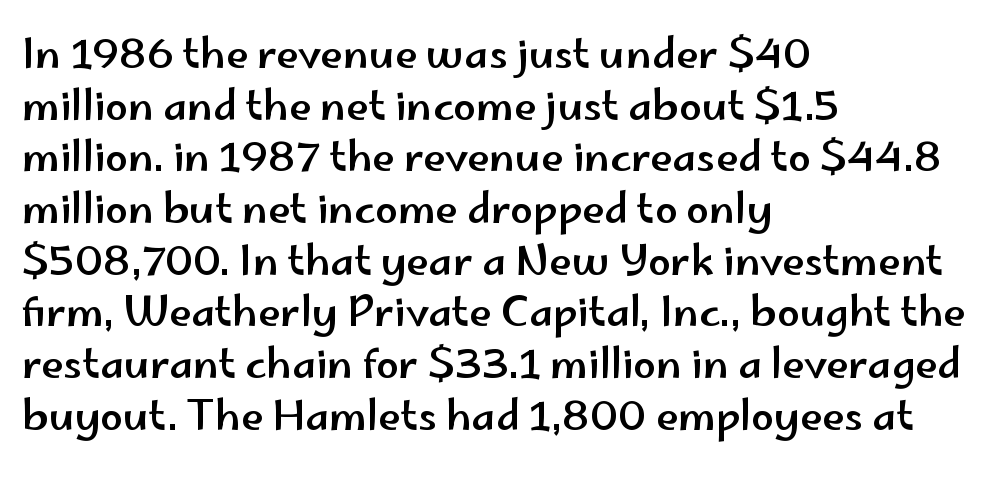
Q: Is the text italic (slanted)? A: No, it is upright.
Q: Is the typeface a serif or a sans-serif typeface? A: Sans-serif.
Q: Is the text underlined? A: No.
Q: How is the paragraph aligned? A: Left-aligned.
Q: Is the spacing between letters normal or unusually wide? A: Normal.
Q: Is the spacing between lines tight, normal or loose? A: Normal.
Q: Width (condensed, normal, or wide)? A: Wide.
Q: Stroke contrast? A: Low.
Q: x-height? A: Small.
Q: Monospaced? A: No.
